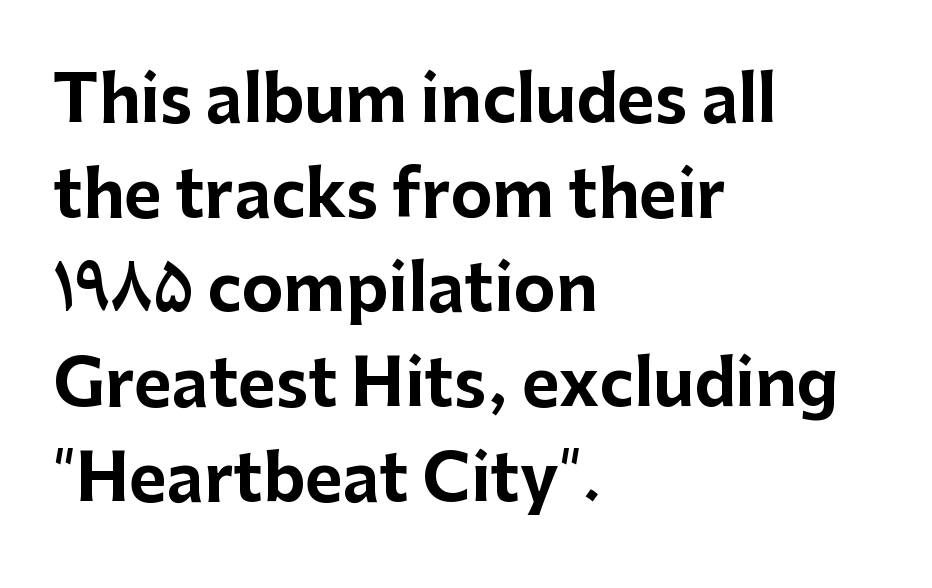
{"serif": "no", "italic": "no", "bold": "yes", "weight": "bold", "width": "normal", "stroke_contrast": "low", "x_height": "medium", "monospaced": "no", "underline": "no", "align": "left", "line_spacing": "normal", "line_spacing_ratio": 1.48, "letter_spacing": "normal", "letter_spacing_em": 0.0, "glyph_px": 64}
